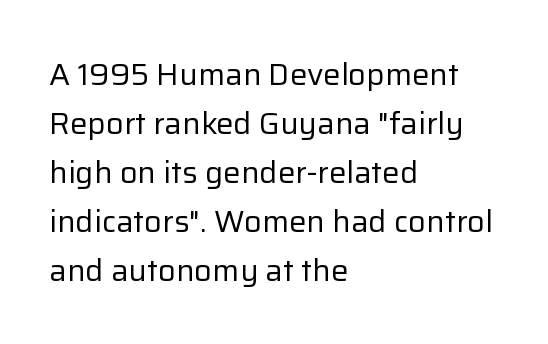
Do the letters lean? They stand straight. Baseline-to-baseline distance is the conventional proportion of letter height. Check where the strokes stop: nothing finishes them off — pure sans. The strip under each line holds only bare page. The typeface has the unassuming heft of standard copy or less.
